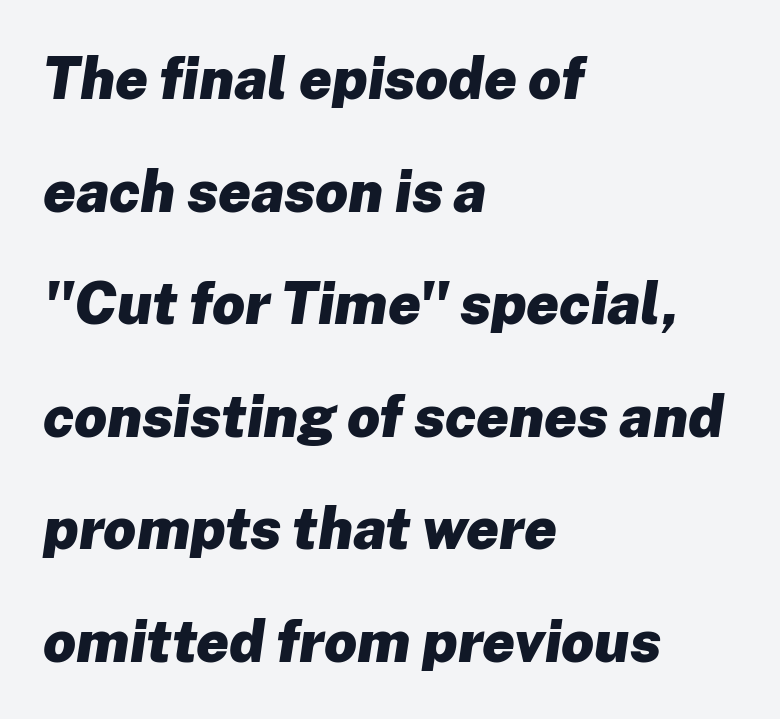
{"italic": "yes", "lean": "right", "slant_degrees": 8, "bold": "yes", "weight": "heavy", "width": "normal", "stroke_contrast": "low", "x_height": "medium", "monospaced": "no", "underline": "no", "align": "left", "line_spacing": "loose", "line_spacing_ratio": 1.94, "letter_spacing": "normal", "letter_spacing_em": 0.0, "glyph_px": 58}
